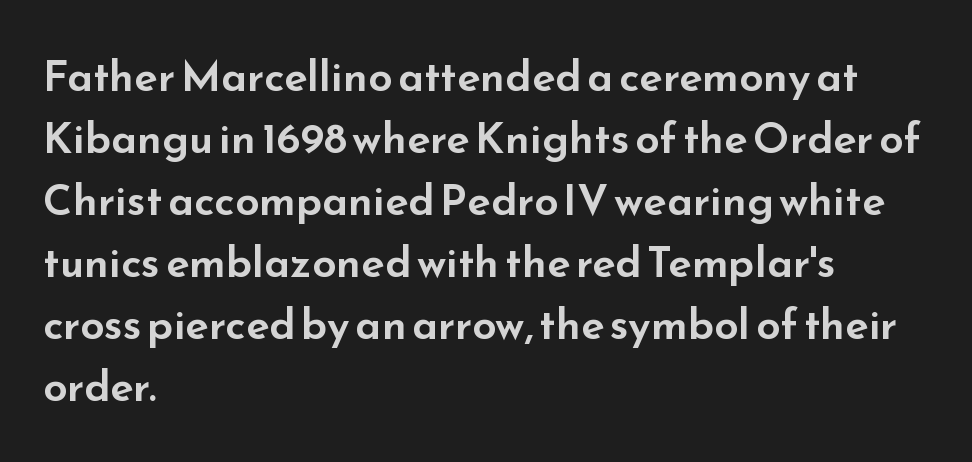
Q: Is the text italic (slanted)? A: No, it is upright.
Q: Is the typeface a serif or a sans-serif typeface? A: Sans-serif.
Q: Is the text underlined? A: No.
Q: How is the paragraph aligned? A: Left-aligned.
Q: Is the spacing between letters normal or unusually wide? A: Normal.
Q: Is the spacing between lines tight, normal or loose? A: Normal.
Q: Width (condensed, normal, or wide)? A: Wide.
Q: Stroke contrast? A: Low.
Q: x-height? A: Small.
Q: Monospaced? A: No.
